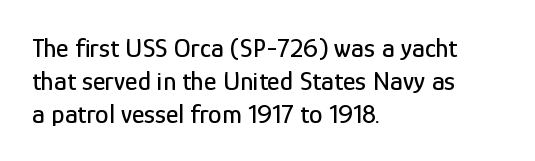
{"italic": "no", "underline": "no", "align": "left", "line_spacing_ratio": 1.22, "letter_spacing": "normal", "letter_spacing_em": 0.0, "glyph_px": 27}
